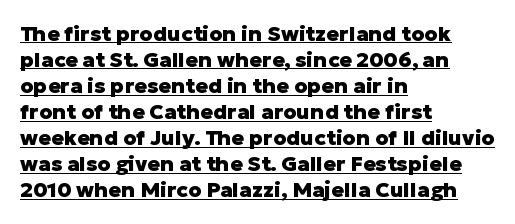
The image shows 21 px bold type, upright; set left-aligned, line spacing 1.24x, normal letter spacing, underlined.
